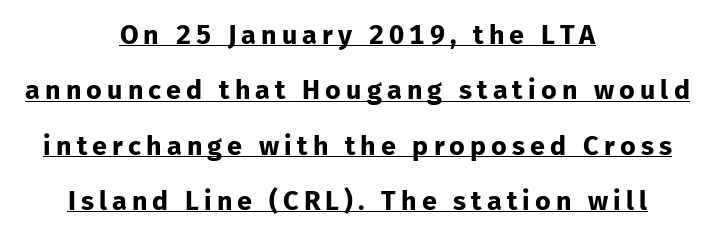
Upright lettering throughout. The characters look thick and weighty, a clear bold. Underlining? Definitely there. Baseline-to-baseline distance is far greater than the letter height. The lines in this sample share a center point and differ in where they start and stop.
